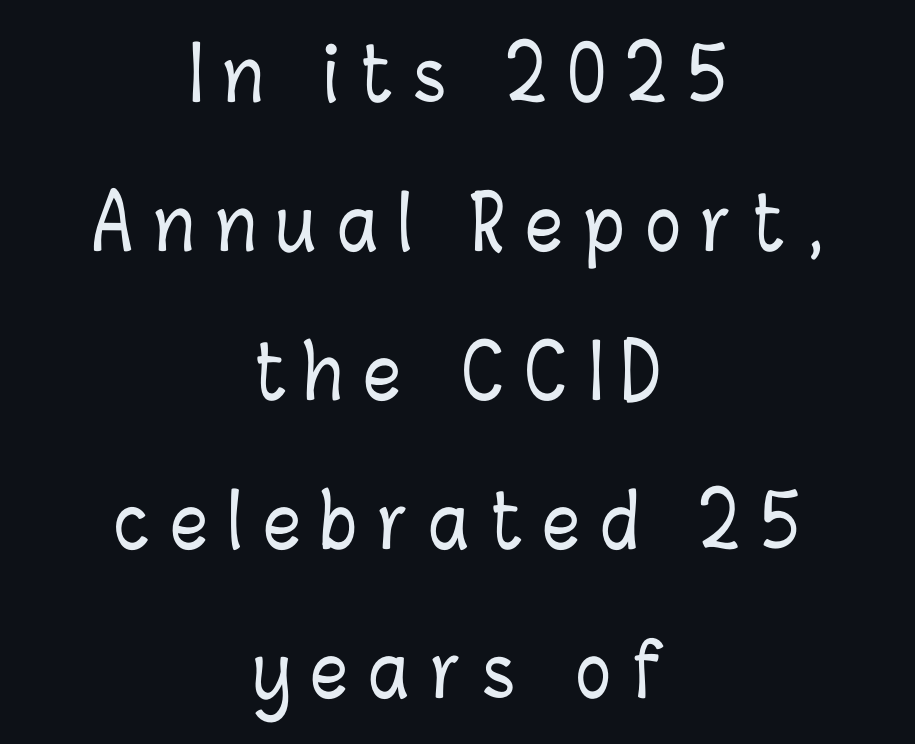
Q: Is the text italic (slanted)? A: No, it is upright.
Q: Is the text underlined? A: No.
Q: How is the paragraph aligned? A: Centered.
Q: Is the spacing between letters normal or unusually wide? A: Unusually wide.
Q: Is the spacing between lines tight, normal or loose? A: Loose.
Q: Width (condensed, normal, or wide)? A: Condensed.
Q: Stroke contrast? A: Low.
Q: x-height? A: Medium.
Q: Monospaced? A: No.
